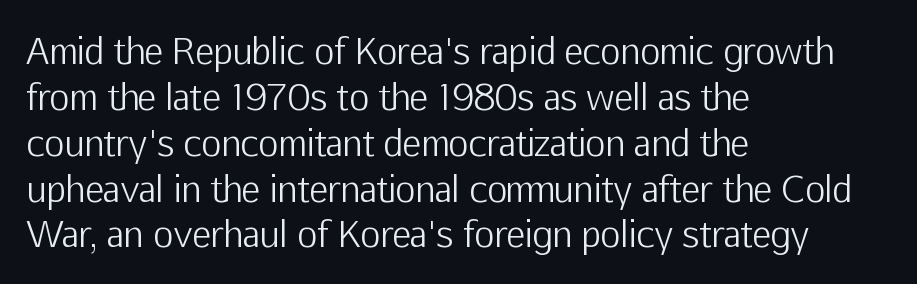
A roman cut, with each character standing at attention. The font family rendered here belongs to the sans-serif group. Here the designer chose a conventional face with non-uniform glyph widths. Honestly, there is no underline to notice here at all. Unbolded letterforms with no extra heft.
